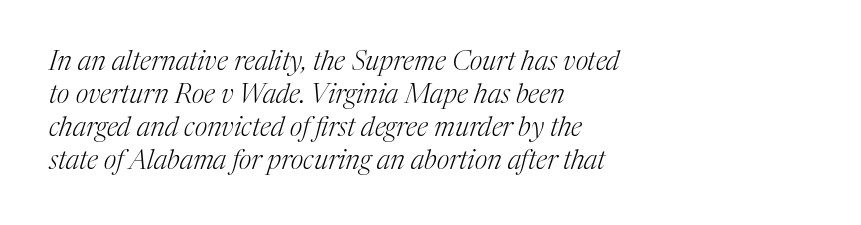
{"italic": "yes", "lean": "right", "slant_degrees": 17, "bold": "no", "underline": "no", "align": "left", "line_spacing_ratio": 1.22, "letter_spacing": "normal", "letter_spacing_em": 0.0, "glyph_px": 27}
